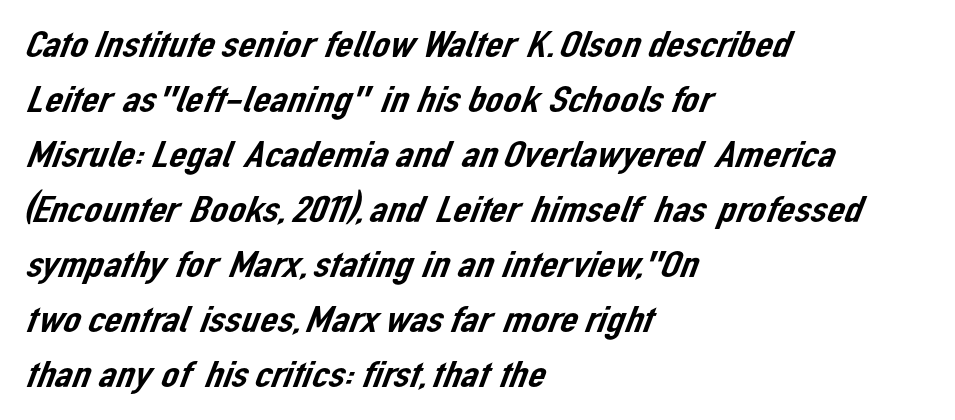
{"serif": "no", "width": "normal", "stroke_contrast": "low", "x_height": "medium", "monospaced": "no", "underline": "no", "align": "left", "line_spacing": "normal", "line_spacing_ratio": 1.41, "letter_spacing": "normal", "letter_spacing_em": 0.0, "glyph_px": 39}
